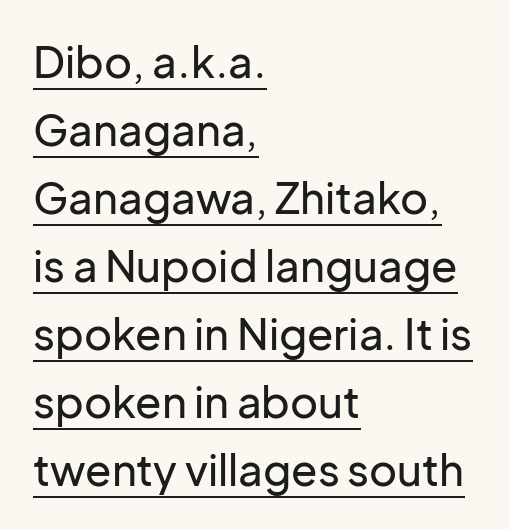
The letterforms sit shoulder to shoulder at normal distance. The rendering uses natural spacing where letterforms have individual widths. No feet cap the strokes, marking this as sans-serif type. Characters remain perfectly vertical along every line.
